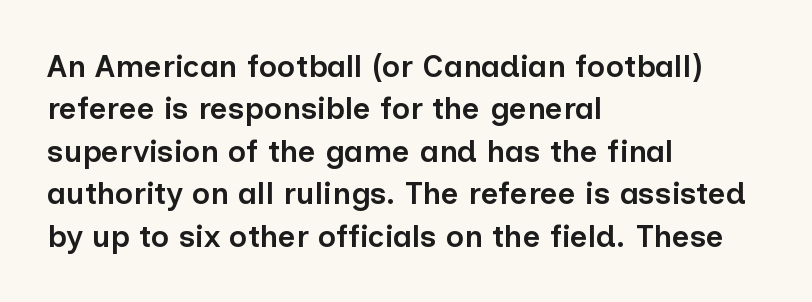
Q: Is the text bold? A: Semi-bold.
Q: Is the text italic (slanted)? A: No, it is upright.
Q: Is the typeface a serif or a sans-serif typeface? A: Sans-serif.
Q: Is the text underlined? A: No.
Q: How is the paragraph aligned? A: Left-aligned.
Q: Is the spacing between letters normal or unusually wide? A: Normal.
Q: Is the spacing between lines tight, normal or loose? A: Normal.
Q: Width (condensed, normal, or wide)? A: Normal.
Q: Stroke contrast? A: Low.
Q: x-height? A: Medium.
Q: Monospaced? A: No.
